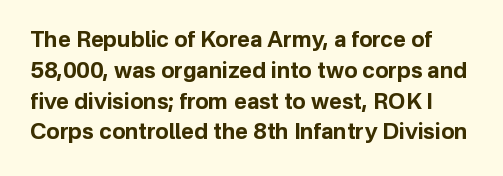
Q: Is the text bold? A: Yes.
Q: Is the text italic (slanted)? A: No, it is upright.
Q: Is the text underlined? A: No.
Q: Is the spacing between letters normal or unusually wide? A: Normal.
Q: Is the spacing between lines tight, normal or loose? A: Normal.
